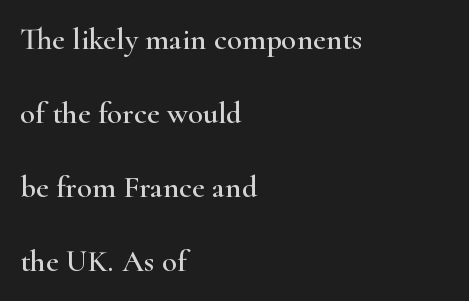
Q: Is the text italic (slanted)? A: No, it is upright.
Q: Is the typeface a serif or a sans-serif typeface? A: Serif.
Q: Is the text underlined? A: No.
Q: How is the paragraph aligned? A: Left-aligned.
Q: Is the spacing between letters normal or unusually wide? A: Normal.
Q: Is the spacing between lines tight, normal or loose? A: Loose.
Q: Width (condensed, normal, or wide)? A: Wide.
Q: Stroke contrast? A: High.
Q: x-height? A: Small.
Q: Monospaced? A: No.
